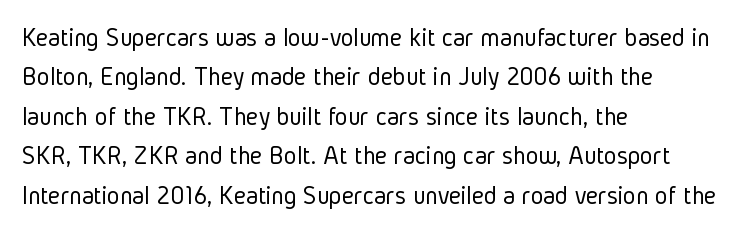
Quick note: not italic, upright. Is the stroke heavy? The answer is a plain regular-or-lighter. The setting favours the left margin, as ordinary paragraphs usually do. Has an underline been added? It has not. Tracking here is standard; glyphs follow each other at the usual distance. Line spacing here is normal.
